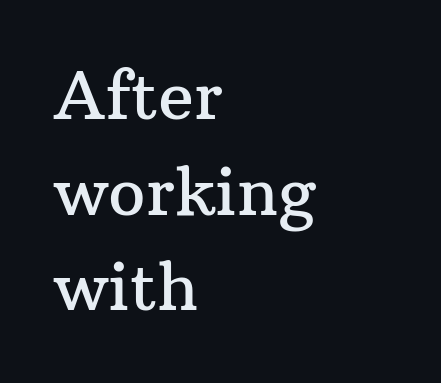
Q: Is the text italic (slanted)? A: No, it is upright.
Q: Is the typeface a serif or a sans-serif typeface? A: Serif.
Q: Is the text underlined? A: No.
Q: How is the paragraph aligned? A: Left-aligned.
Q: Is the spacing between letters normal or unusually wide? A: Normal.
Q: Is the spacing between lines tight, normal or loose? A: Normal.
Q: Width (condensed, normal, or wide)? A: Normal.
Q: Stroke contrast? A: Medium.
Q: x-height? A: Medium.
Q: Monospaced? A: No.
